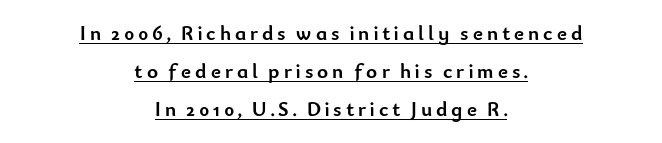
The image shows 21 px bold type, upright; set centered, line spacing 1.81x, underlined.
